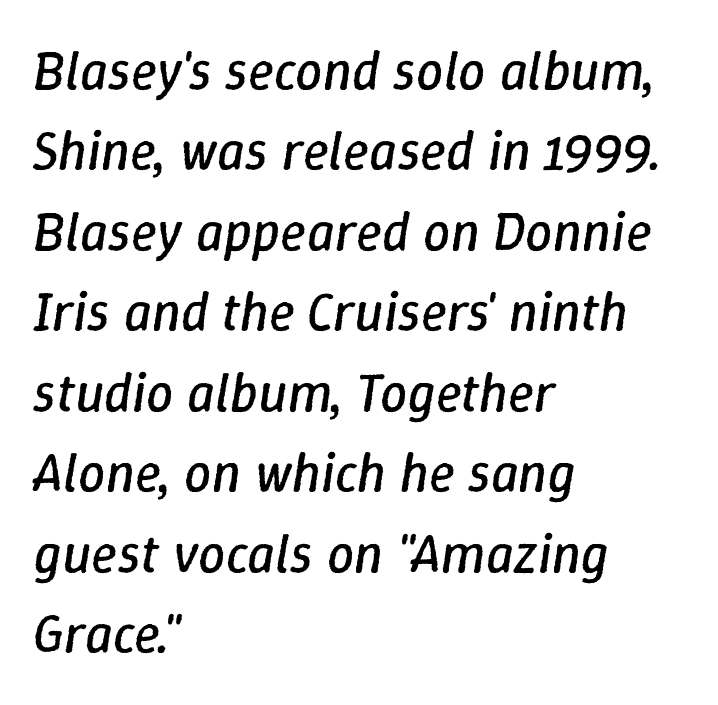
{"italic": "yes", "lean": "right", "slant_degrees": 9, "bold": "no", "weight": "regular", "width": "normal", "stroke_contrast": "low", "x_height": "medium", "monospaced": "no", "underline": "no", "align": "left", "line_spacing": "normal", "line_spacing_ratio": 1.49, "letter_spacing": "normal", "letter_spacing_em": 0.0, "glyph_px": 54}
